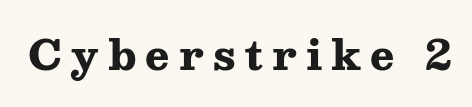
{"serif": "yes", "italic": "no", "bold": "yes", "weight": "heavy", "width": "wide", "stroke_contrast": "medium", "x_height": "medium", "monospaced": "no", "underline": "no", "letter_spacing": "wide", "letter_spacing_em": 0.23, "glyph_px": 40}
